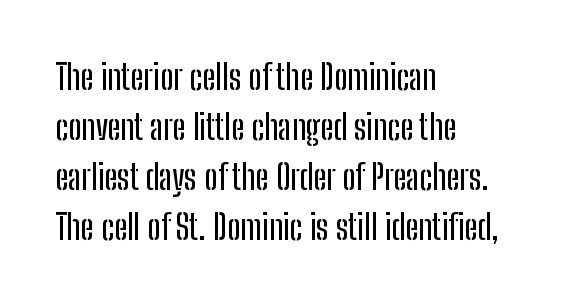
Q: Is the text italic (slanted)? A: No, it is upright.
Q: Is the typeface a serif or a sans-serif typeface? A: Sans-serif.
Q: Is the text underlined? A: No.
Q: How is the paragraph aligned? A: Left-aligned.
Q: Is the spacing between letters normal or unusually wide? A: Normal.
Q: Is the spacing between lines tight, normal or loose? A: Normal.
Q: Width (condensed, normal, or wide)? A: Condensed.
Q: Stroke contrast? A: Low.
Q: x-height? A: Medium.
Q: Monospaced? A: No.
